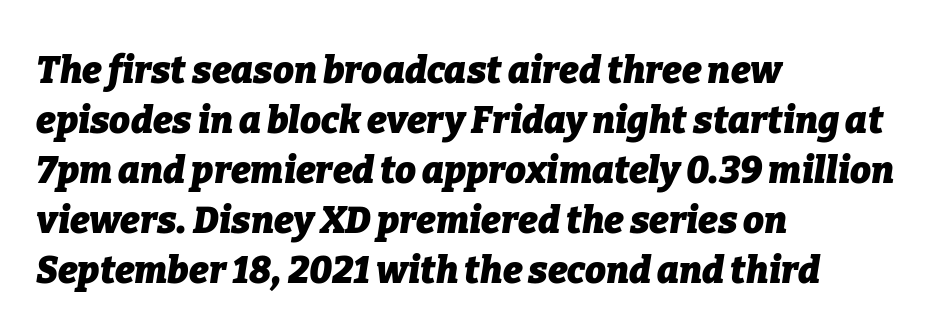
The image shows 37 px heavy type, italic (leaning right); set left-aligned, normal line spacing (1.35x), normal letter spacing, not underlined; low stroke contrast and a medium x-height.
